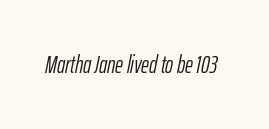
Q: Is the text bold? A: No.
Q: Is the text italic (slanted)? A: Yes, it leans right by about 12 degrees.
Q: Is the text underlined? A: No.
Q: Is the spacing between letters normal or unusually wide? A: Normal.
